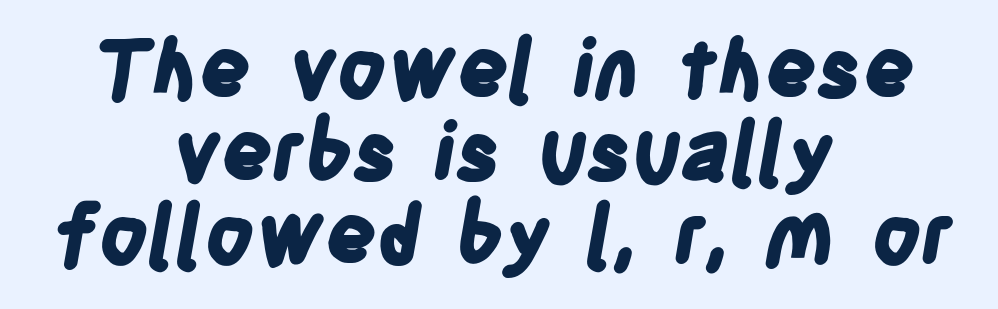
Q: Is the text bold? A: Yes.
Q: Is the typeface a serif or a sans-serif typeface? A: Sans-serif.
Q: Is the text underlined? A: No.
Q: How is the paragraph aligned? A: Centered.
Q: Is the spacing between letters normal or unusually wide? A: Normal.
Q: Is the spacing between lines tight, normal or loose? A: Tight.
Q: Width (condensed, normal, or wide)? A: Condensed.
Q: Stroke contrast? A: Low.
Q: x-height? A: Large.
Q: Monospaced? A: No.
